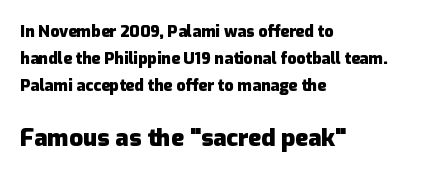
{"italic": "no", "bold": "yes", "underline": "no", "align": "left", "line_spacing": "normal", "line_spacing_ratio": 1.7, "letter_spacing": "normal", "letter_spacing_em": 0.0, "larger_block": "second", "size_ratio": 1.5, "glyph_px": 24}
